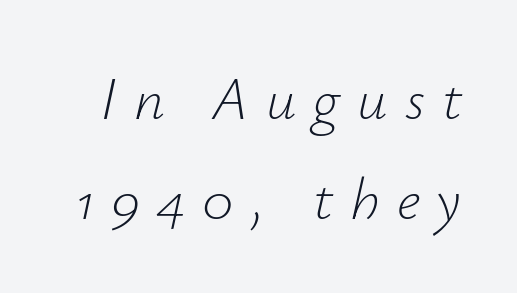
The image shows 60 px light type, italic (leaning right); set normal line spacing (1.67x), unusually wide letter spacing (+0.28 em), not underlined; low stroke contrast and a small x-height.
